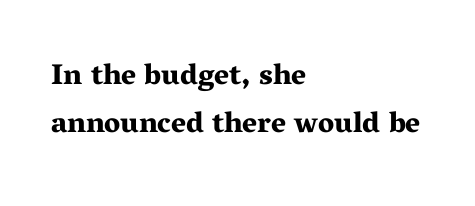
{"serif": "yes", "italic": "no", "bold": "yes", "weight": "bold", "width": "wide", "stroke_contrast": "medium", "x_height": "medium", "monospaced": "no", "underline": "no", "align": "left", "line_spacing": "normal", "line_spacing_ratio": 1.66, "letter_spacing": "normal", "letter_spacing_em": 0.0, "glyph_px": 29}
